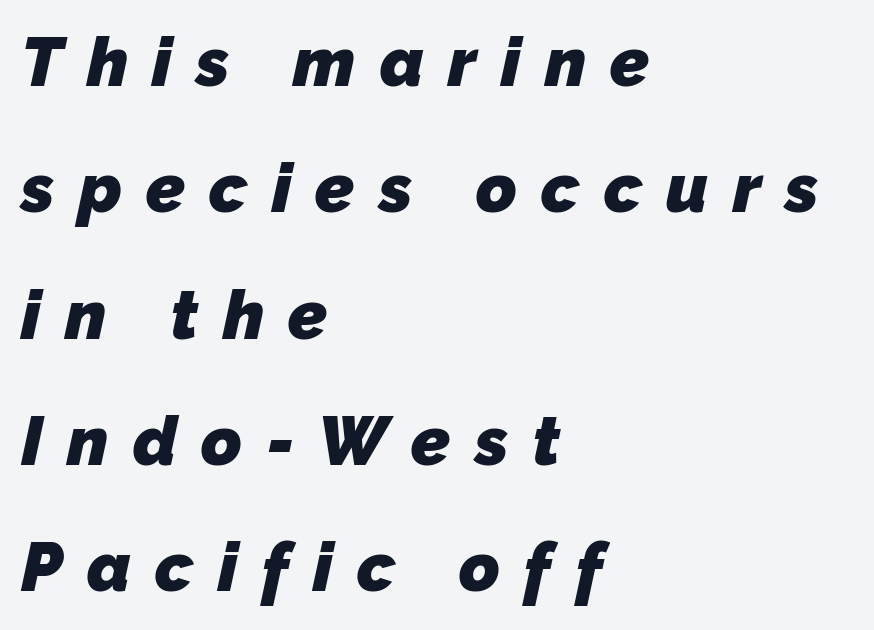
Does the weight exceed regular? Yes, all the way to bold. Honestly, the letter spacing is so wide it's the main thing you notice. Left-aligned paragraph, ragged on the right. The passage shown is typed in a proportional face where columns would drift.
